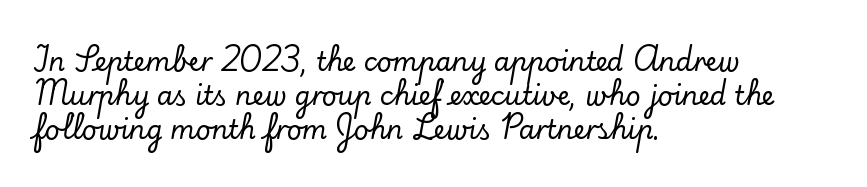
Q: Is the text italic (slanted)? A: Yes.
Q: Is the text underlined? A: No.
Q: How is the paragraph aligned? A: Left-aligned.
Q: Is the spacing between letters normal or unusually wide? A: Normal.
Q: Is the spacing between lines tight, normal or loose? A: Normal.
